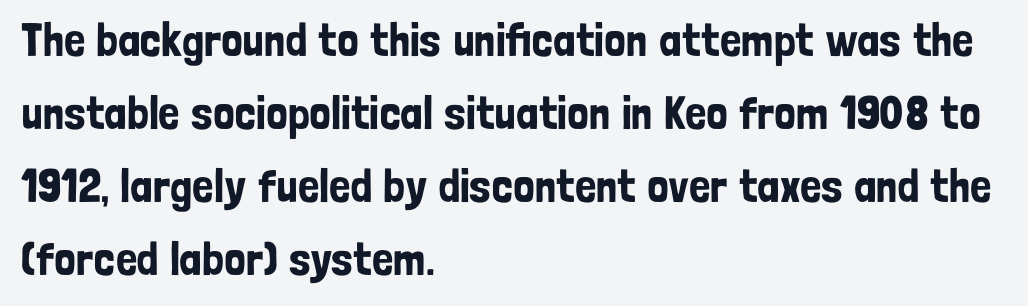
Q: Is the text italic (slanted)? A: No, it is upright.
Q: Is the typeface a serif or a sans-serif typeface? A: Sans-serif.
Q: Is the text underlined? A: No.
Q: How is the paragraph aligned? A: Left-aligned.
Q: Is the spacing between letters normal or unusually wide? A: Normal.
Q: Is the spacing between lines tight, normal or loose? A: Normal.
Q: Width (condensed, normal, or wide)? A: Condensed.
Q: Stroke contrast? A: Low.
Q: x-height? A: Medium.
Q: Monospaced? A: No.
